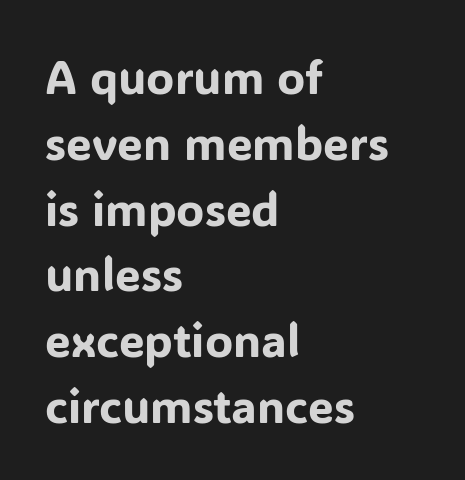
The image shows 46 px sans-serif type, upright; set left-aligned, normal line spacing (1.43x), normal letter spacing, not underlined; low stroke contrast and a medium x-height.
